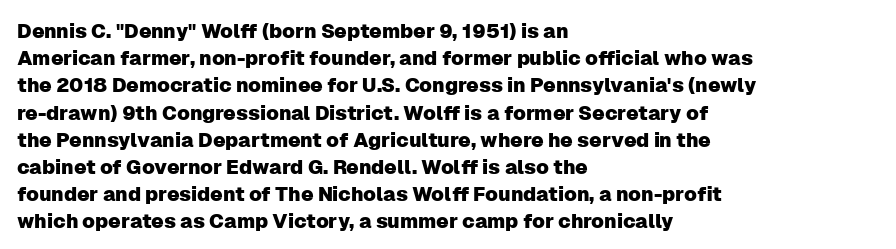
Q: Is the text italic (slanted)? A: No, it is upright.
Q: Is the text underlined? A: No.
Q: How is the paragraph aligned? A: Left-aligned.
Q: Is the spacing between letters normal or unusually wide? A: Normal.
Q: Is the spacing between lines tight, normal or loose? A: Normal.
